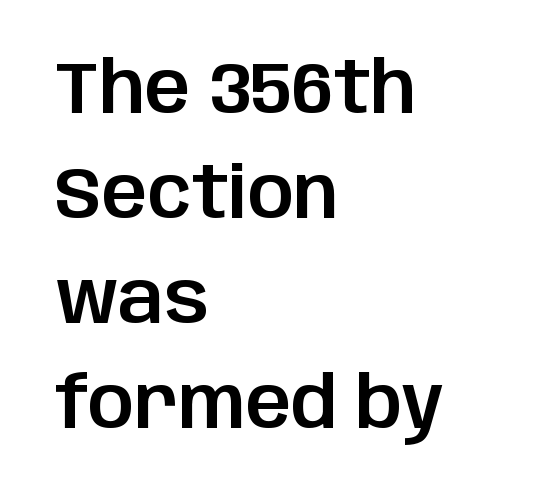
The image shows 72 px sans-serif type, upright; set left-aligned, normal line spacing (1.46x), normal letter spacing, not underlined; low stroke contrast and a large x-height.
